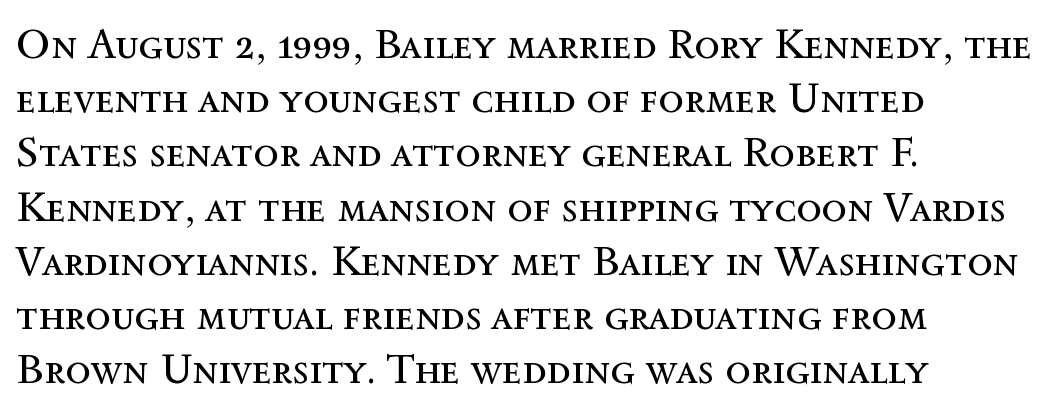
The image shows 42 px regular-weight type, upright; set left-aligned, normal line spacing (1.29x), normal letter spacing, not underlined; a medium x-height.
